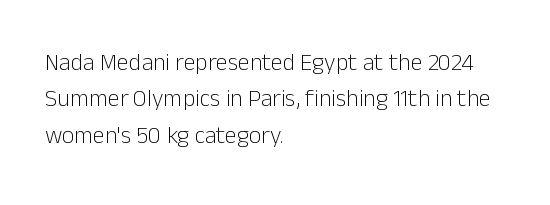
The foot of each line stays bare and open. These lines stack with their left ends in a neat column. Italic: no, the glyphs are upright roman. These lines sit exactly where default settings would place them.
